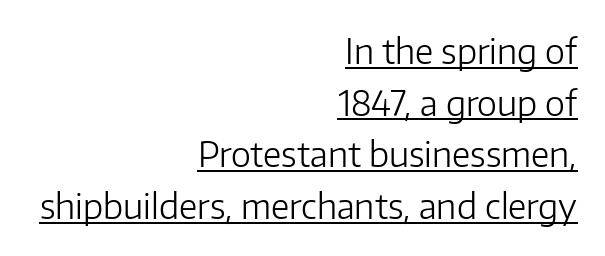
The image shows 34 px light sans-serif type, upright; set right-aligned, normal line spacing (1.52x), normal letter spacing, underlined; low stroke contrast and a medium x-height.
